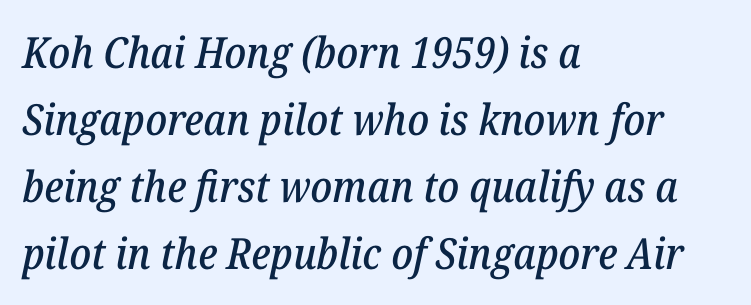
The image shows 43 px serif type, italic (leaning right); set left-aligned, normal line spacing (1.56x), normal letter spacing, not underlined; low stroke contrast and a medium x-height.
